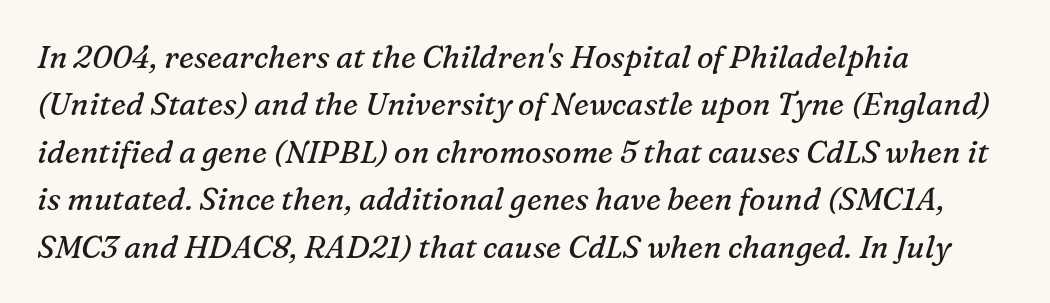
The face used here is proportionally spaced, like ordinary book or web type. Unmarked baselines from the first word to the last. This is not heavy type; no bold has been used. These lines are composed in type with serifs. Emphasis-style slanted type is in use. Teacher's note: observe the even left margin — that is flush-left alignment.
